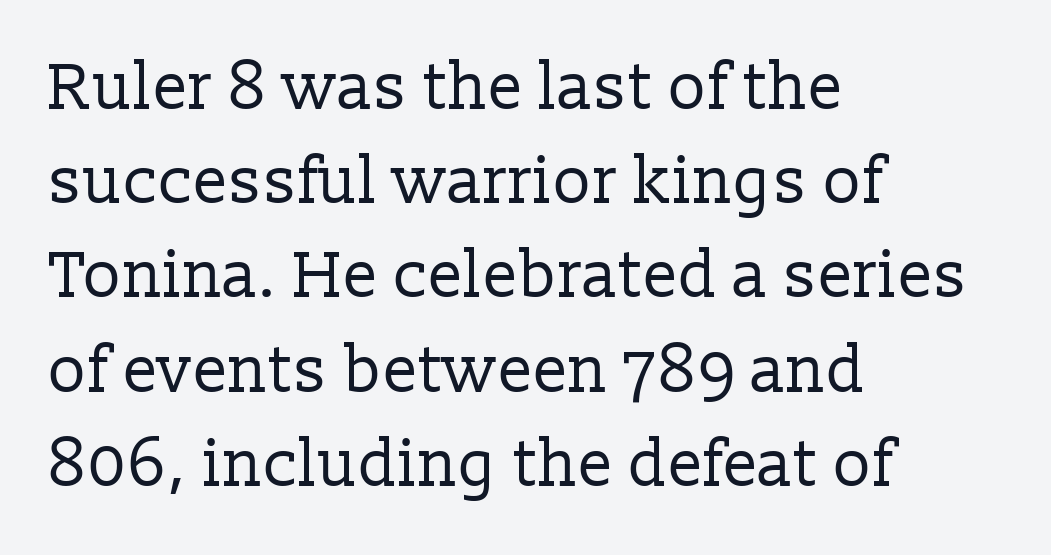
You can tell it's not italic because the verticals are truly vertical. Descenders hang freely into open space. The lines in this sample share a left origin and differ only in where they stop. The rendering uses a moderate line-height, typical for paragraphs. The rendering keeps characters at their native spacing.
